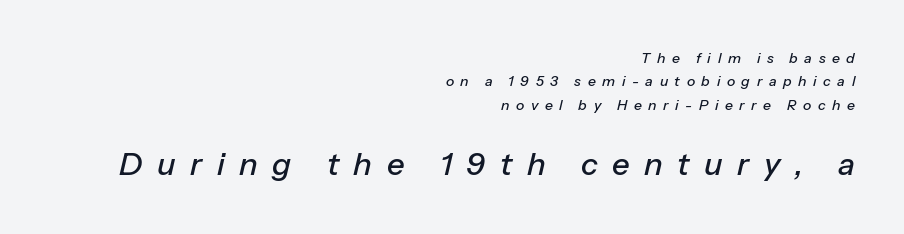
Q: Is the text italic (slanted)? A: Yes, it leans right by about 13 degrees.
Q: Is the text underlined? A: No.
Q: How is the paragraph aligned? A: Right-aligned.
Q: Is the spacing between letters normal or unusually wide? A: Unusually wide.
Q: Is the spacing between lines tight, normal or loose? A: Normal.
Q: Which block of text is set in a larger size, the first (top) or the second (bottom)? A: The second (bottom) one.
Q: Width (condensed, normal, or wide)? A: Normal.
Q: Stroke contrast? A: Low.
Q: x-height? A: Medium.
Q: Monospaced? A: No.
